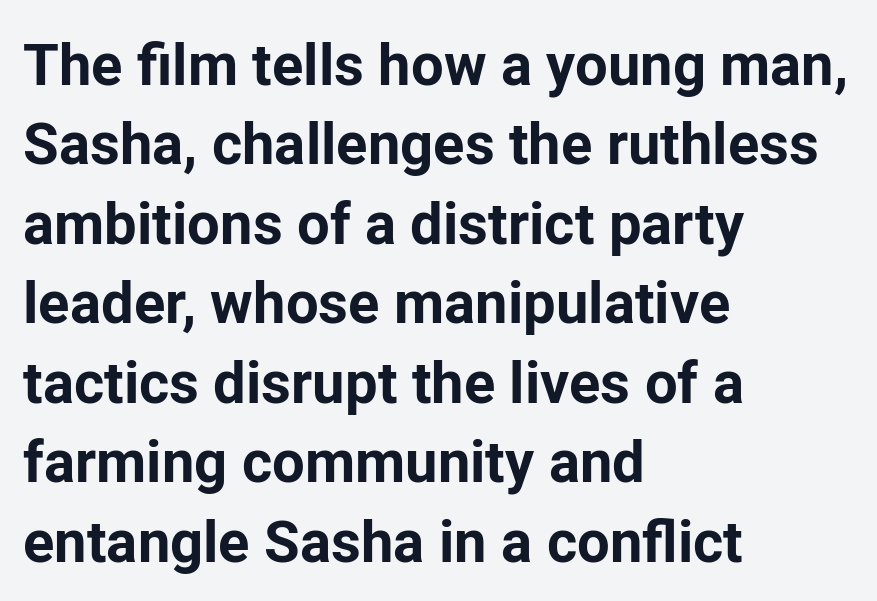
The image shows 58 px bold sans-serif type, upright; set left-aligned, normal line spacing (1.37x), normal letter spacing, not underlined; low stroke contrast and a medium x-height.
